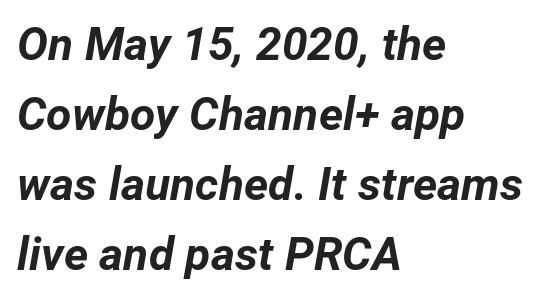
The whole block is typeset with a tilt. Look at the stroke-to-counter ratio: heavy, a bold. A typesetter would call this proportional, since set widths differ per character. Default kerning and tracking; the words read as compact shapes.
